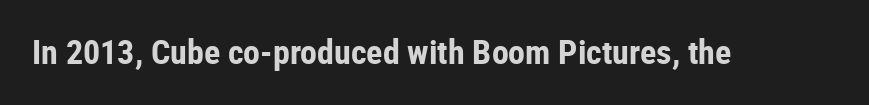
Nothing sits at the stroke ends, so this counts as sans-serif. Here the designer chose a conventional face with non-uniform glyph widths. Words appear dense and cohesive because spacing is normal. Typesetter's note: full bold, strokes at maximum text heaviness.
